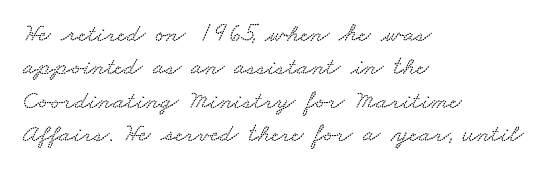
{"underline": "no", "align": "left", "line_spacing": "normal", "line_spacing_ratio": 1.28, "letter_spacing": "normal", "letter_spacing_em": 0.0, "glyph_px": 26}
